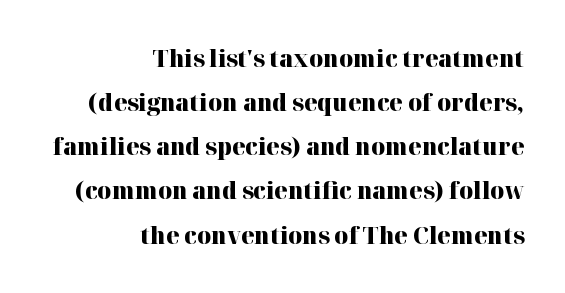
The image shows 24 px bold type, upright; set right-aligned, line spacing 1.84x, normal letter spacing, not underlined.
